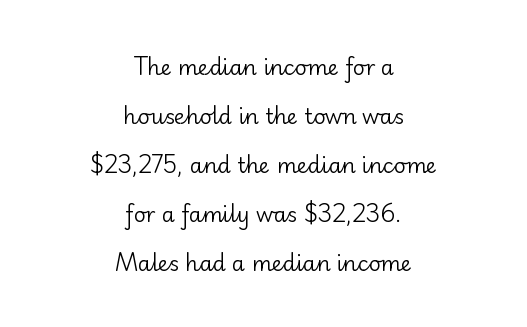
{"italic": "no", "bold": "no", "underline": "no", "align": "center", "line_spacing": "loose", "line_spacing_ratio": 2.33, "letter_spacing": "normal", "letter_spacing_em": 0.0, "glyph_px": 21}
